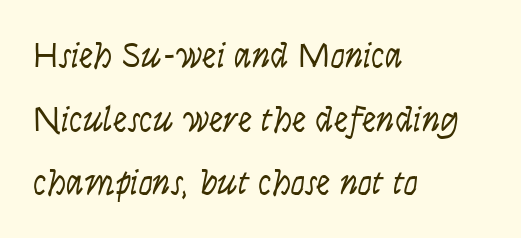
Q: Is the text bold? A: No.
Q: Is the text italic (slanted)? A: Yes.
Q: Is the typeface a serif or a sans-serif typeface? A: Sans-serif.
Q: Is the text underlined? A: No.
Q: How is the paragraph aligned? A: Left-aligned.
Q: Is the spacing between letters normal or unusually wide? A: Normal.
Q: Width (condensed, normal, or wide)? A: Condensed.
Q: Stroke contrast? A: Low.
Q: x-height? A: Large.
Q: Monospaced? A: No.
